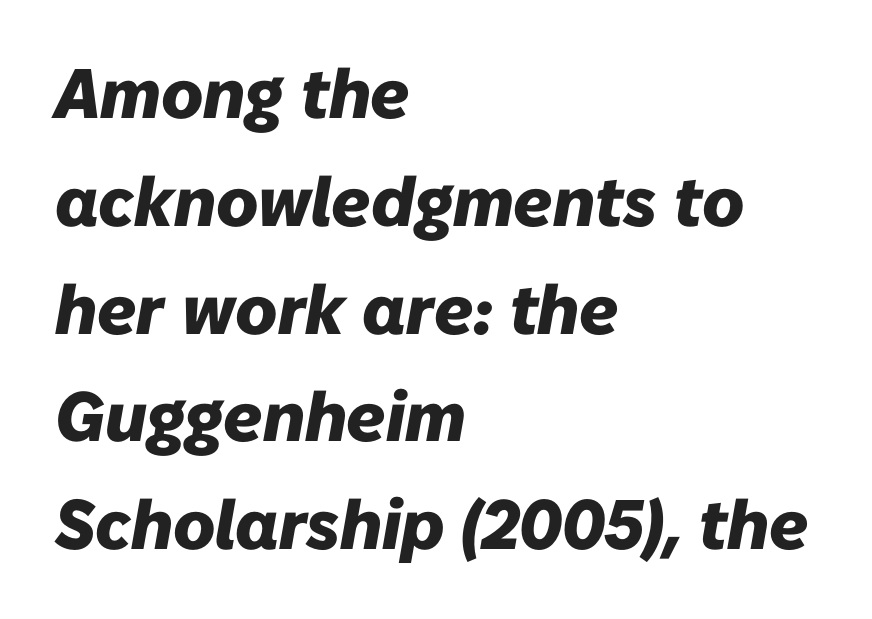
The image shows 70 px heavy type, italic (leaning right); set left-aligned, normal line spacing (1.54x), normal letter spacing, not underlined; low stroke contrast and a medium x-height.
